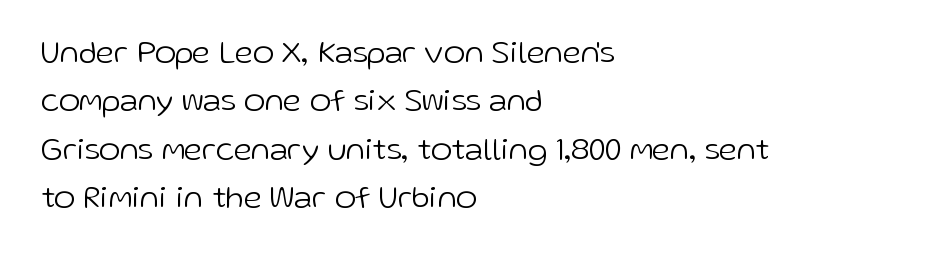
Caption: standard tracking, unaltered. When letters stand straight like this, we call the style roman or upright. The lines sit at an ordinary, default distance from one another. The glyphs in this specimen are sans serif. Check the space under the baseline: it is left empty.
